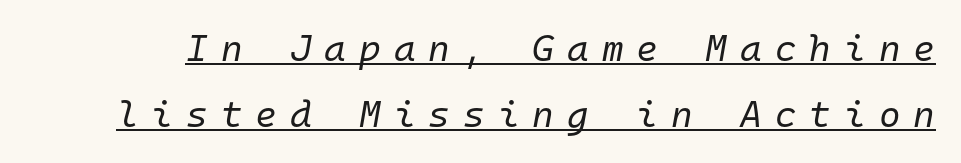
Q: Is the text bold? A: No.
Q: Is the text italic (slanted)? A: Yes, it leans right by about 10 degrees.
Q: Is the text underlined? A: Yes.
Q: Is the spacing between letters normal or unusually wide? A: Unusually wide.
Q: Width (condensed, normal, or wide)? A: Normal.
Q: Stroke contrast? A: Low.
Q: x-height? A: Medium.
Q: Monospaced? A: Yes.
